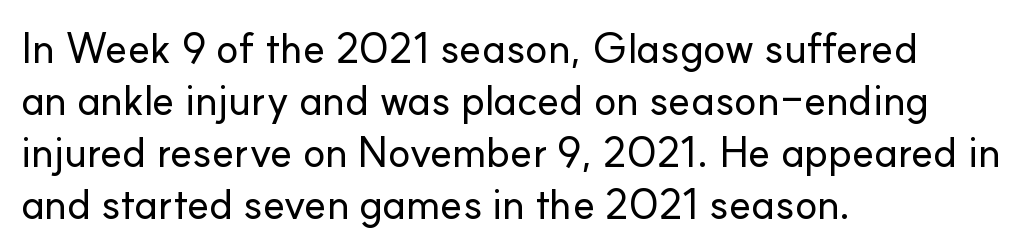
Q: Is the text italic (slanted)? A: No, it is upright.
Q: Is the typeface a serif or a sans-serif typeface? A: Sans-serif.
Q: Is the text underlined? A: No.
Q: How is the paragraph aligned? A: Left-aligned.
Q: Is the spacing between letters normal or unusually wide? A: Normal.
Q: Width (condensed, normal, or wide)? A: Normal.
Q: Stroke contrast? A: Low.
Q: x-height? A: Small.
Q: Monospaced? A: No.
